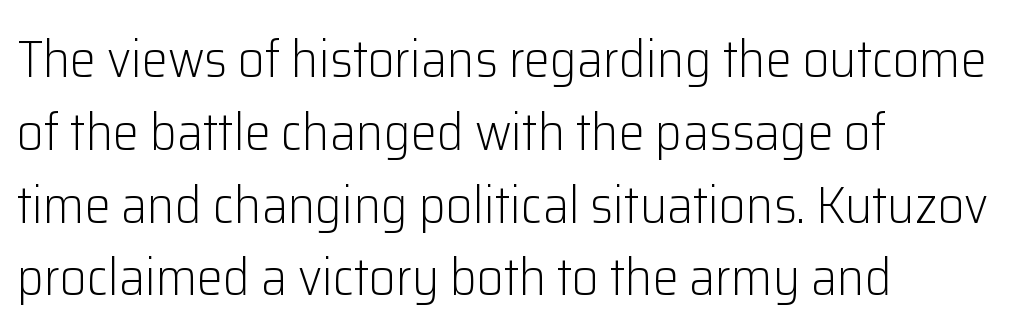
Does the leading feel generous? No, just average. The baseline area is clear. The font family rendered here belongs to the sans-serif group. You could call the tracking neutral — neither tight nor loose.
